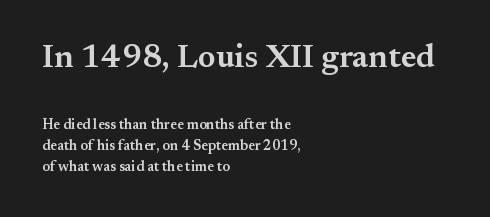
Typeset ragged right — the left edge is the straight one. Characters follow at the spacing the type designer built in. The designer gave the opening block more size than the closing block. Summary of vertical rhythm: regular, with standard interline spacing.
